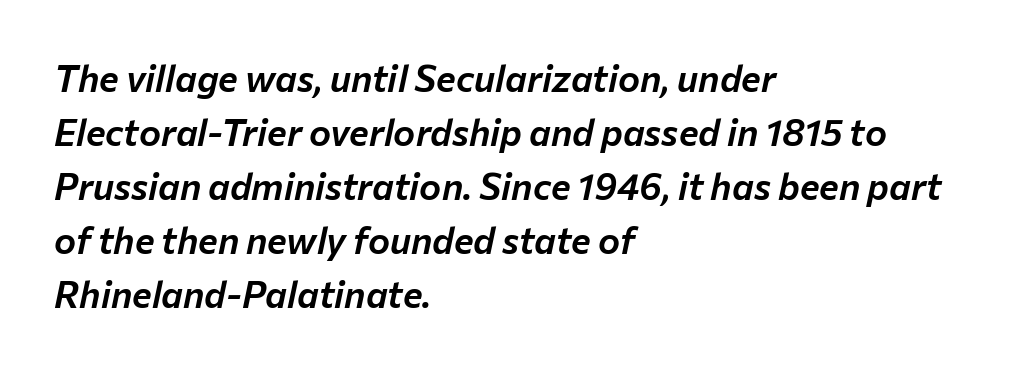
Q: Is the text italic (slanted)? A: Yes, it leans right by about 12 degrees.
Q: Is the text underlined? A: No.
Q: How is the paragraph aligned? A: Left-aligned.
Q: Is the spacing between letters normal or unusually wide? A: Normal.
Q: Is the spacing between lines tight, normal or loose? A: Normal.
Q: Width (condensed, normal, or wide)? A: Normal.
Q: Stroke contrast? A: Low.
Q: x-height? A: Medium.
Q: Monospaced? A: No.
